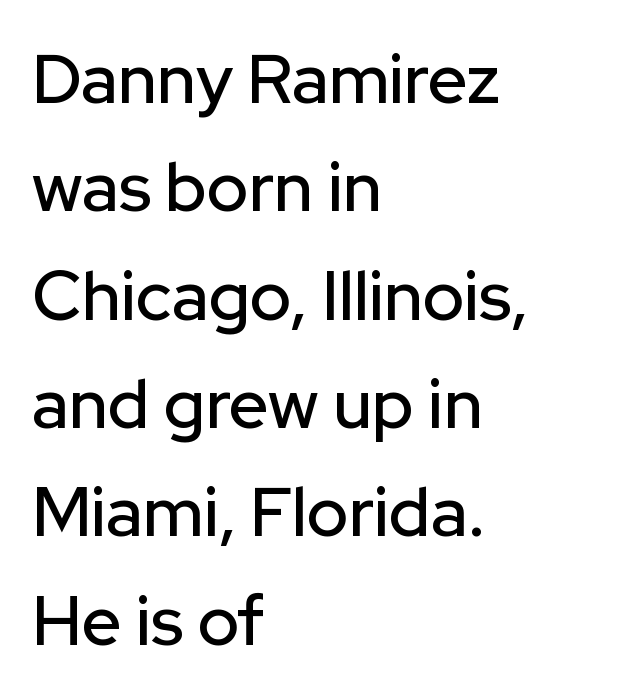
Q: Is the text italic (slanted)? A: No, it is upright.
Q: Is the typeface a serif or a sans-serif typeface? A: Sans-serif.
Q: Is the text underlined? A: No.
Q: How is the paragraph aligned? A: Left-aligned.
Q: Is the spacing between letters normal or unusually wide? A: Normal.
Q: Is the spacing between lines tight, normal or loose? A: Normal.
Q: Width (condensed, normal, or wide)? A: Normal.
Q: Stroke contrast? A: Low.
Q: x-height? A: Medium.
Q: Monospaced? A: No.
